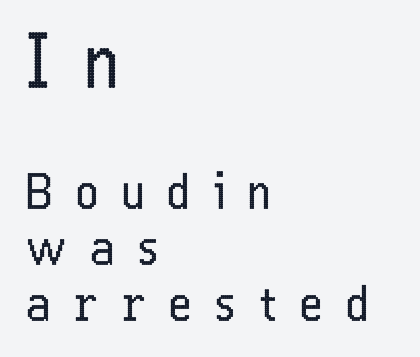
{"serif": "no", "italic": "no", "bold": "no", "weight": "regular", "width": "condensed", "stroke_contrast": "low", "x_height": "medium", "monospaced": "no", "underline": "no", "align": "left", "line_spacing_ratio": 1.17, "letter_spacing": "wide", "letter_spacing_em": 0.49, "larger_block": "first", "size_ratio": 1.5, "glyph_px": 72}
